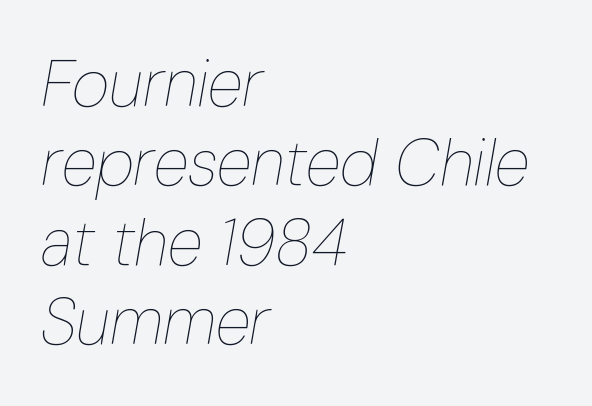
The image shows 65 px thin, condensed type, italic (leaning right); set left-aligned, line spacing 1.22x, normal letter spacing, not underlined; low stroke contrast and a medium x-height.
